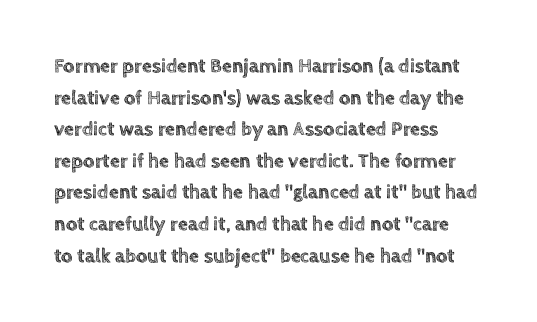
The image shows 20 px text type, upright; set left-aligned, normal line spacing (1.58x), normal letter spacing, not underlined.
